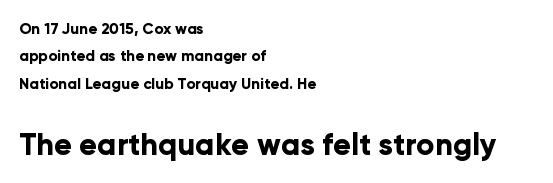
The image shows 30 px bold sans-serif type, upright; set left-aligned, line spacing 1.82x, normal letter spacing, not underlined; the second (bottom) block is 2.0x larger; low stroke contrast and a medium x-height.
